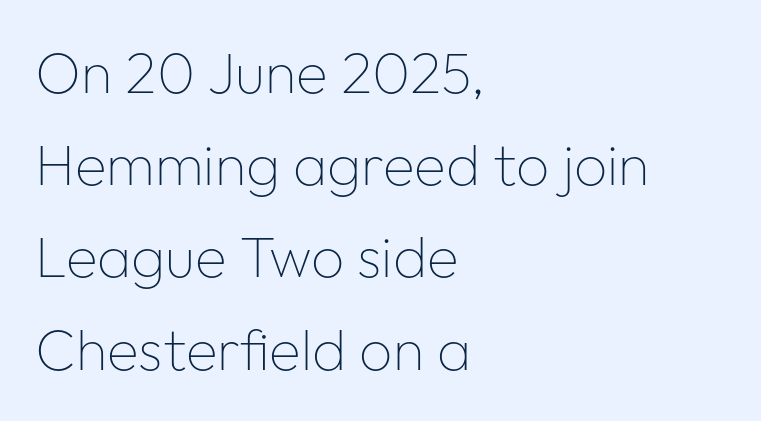
The image shows 58 px thin sans-serif type, upright; set left-aligned, normal line spacing (1.59x), normal letter spacing, not underlined; low stroke contrast and a medium x-height.
